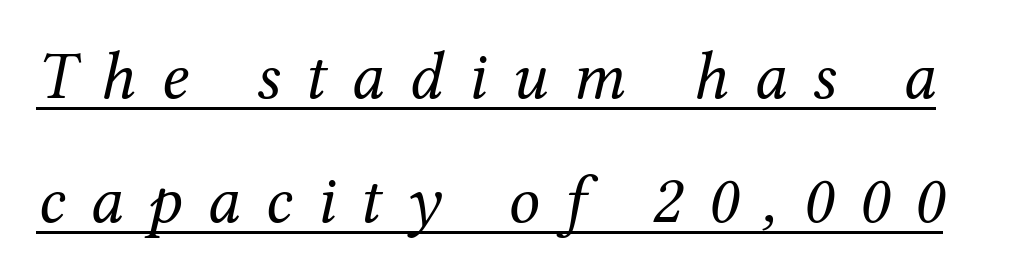
The image shows 69 px regular-weight serif type, italic (leaning right); set line spacing 1.8x, unusually wide letter spacing (+0.36 em), underlined; medium stroke contrast and a medium x-height.
